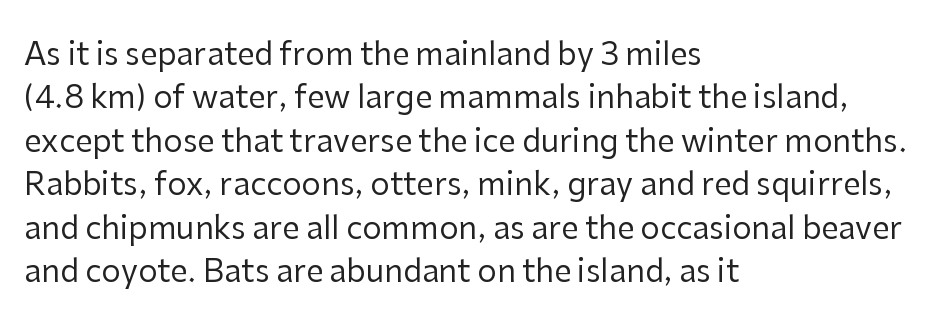
Q: Is the text bold? A: No.
Q: Is the text italic (slanted)? A: No, it is upright.
Q: Is the typeface a serif or a sans-serif typeface? A: Sans-serif.
Q: Is the text underlined? A: No.
Q: How is the paragraph aligned? A: Left-aligned.
Q: Is the spacing between letters normal or unusually wide? A: Normal.
Q: Is the spacing between lines tight, normal or loose? A: Normal.
Q: Width (condensed, normal, or wide)? A: Normal.
Q: Stroke contrast? A: Low.
Q: x-height? A: Medium.
Q: Monospaced? A: No.
